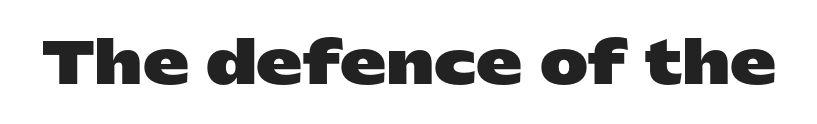
{"serif": "no", "italic": "no", "bold": "yes", "weight": "heavy", "width": "wide", "stroke_contrast": "low", "x_height": "medium", "monospaced": "no", "underline": "no", "letter_spacing": "normal", "letter_spacing_em": 0.0, "glyph_px": 58}
